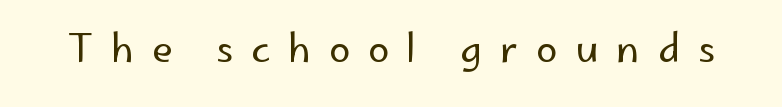
Upright lettering throughout. Type style note: lacks serifs. These lines are rendered in a variable-pitch font. A typesetter would call this heavily tracked-out type.
